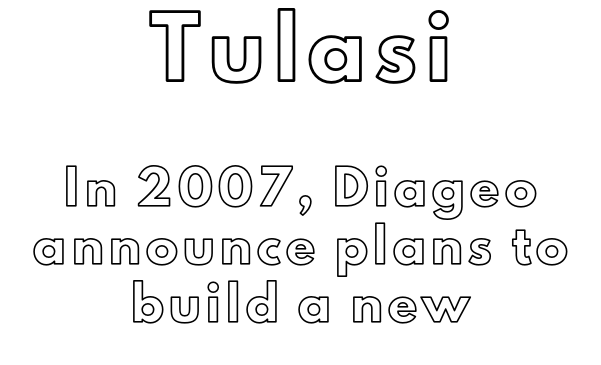
The image shows 56 px text type, upright; set centered, line spacing 1.82x, not underlined; the first (top) block is 1.75x larger; a small x-height.
